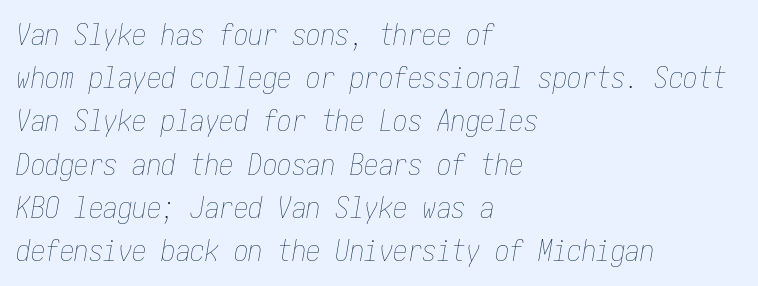
The image shows 29 px thin, condensed type, italic (leaning right); set left-aligned, normal line spacing (1.49x), normal letter spacing, not underlined; low stroke contrast and a medium x-height.
